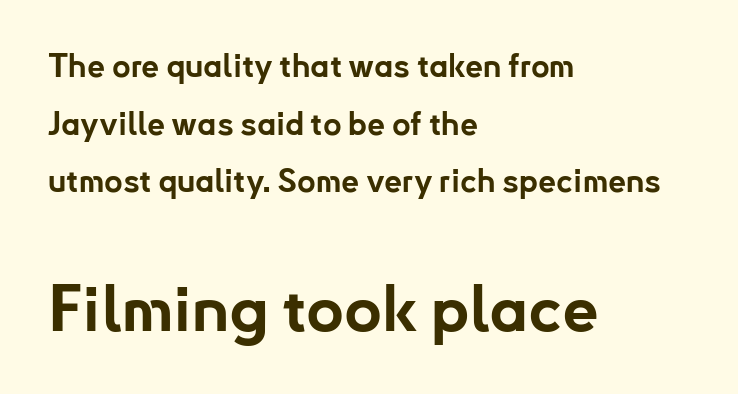
Q: Is the text bold? A: Yes.
Q: Is the text italic (slanted)? A: No, it is upright.
Q: Is the typeface a serif or a sans-serif typeface? A: Sans-serif.
Q: Is the text underlined? A: No.
Q: How is the paragraph aligned? A: Left-aligned.
Q: Is the spacing between letters normal or unusually wide? A: Normal.
Q: Which block of text is set in a larger size, the first (top) or the second (bottom)? A: The second (bottom) one.
Q: Width (condensed, normal, or wide)? A: Normal.
Q: Stroke contrast? A: Low.
Q: x-height? A: Small.
Q: Monospaced? A: No.
